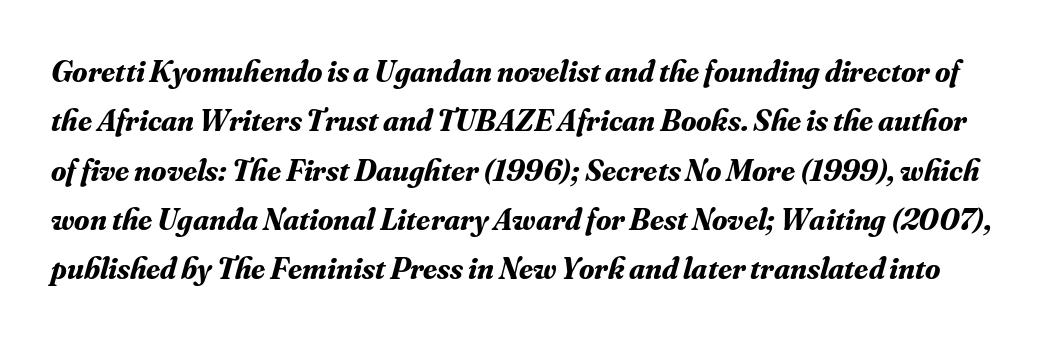
The image shows 31 px bold serif type, italic (leaning right); set normal line spacing (1.59x), normal letter spacing, not underlined; medium stroke contrast and a small x-height.
